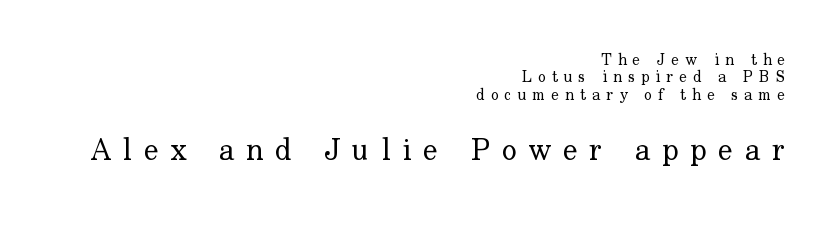
The image shows 31 px regular-weight serif type, upright; set right-aligned, tight line spacing (1.09x), unusually wide letter spacing (+0.38 em), not underlined; the second (bottom) block is 1.94x larger; low stroke contrast and a small x-height.
